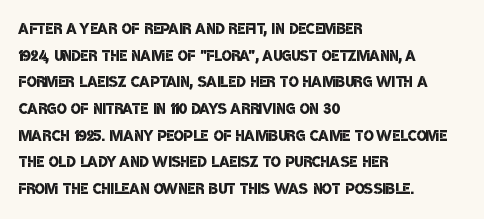
Q: Is the text bold? A: Semi-bold.
Q: Is the text underlined? A: No.
Q: How is the paragraph aligned? A: Left-aligned.
Q: Is the spacing between letters normal or unusually wide? A: Normal.
Q: Is the spacing between lines tight, normal or loose? A: Normal.
